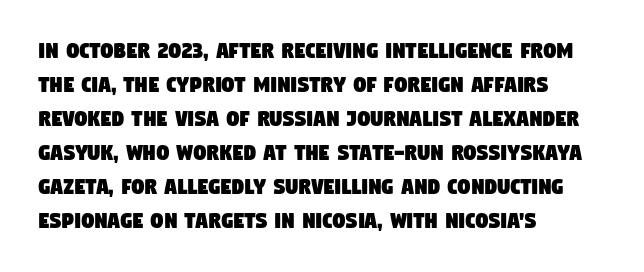
{"underline": "no", "align": "left", "line_spacing": "normal", "line_spacing_ratio": 1.36, "letter_spacing": "normal", "letter_spacing_em": 0.0, "glyph_px": 25}
